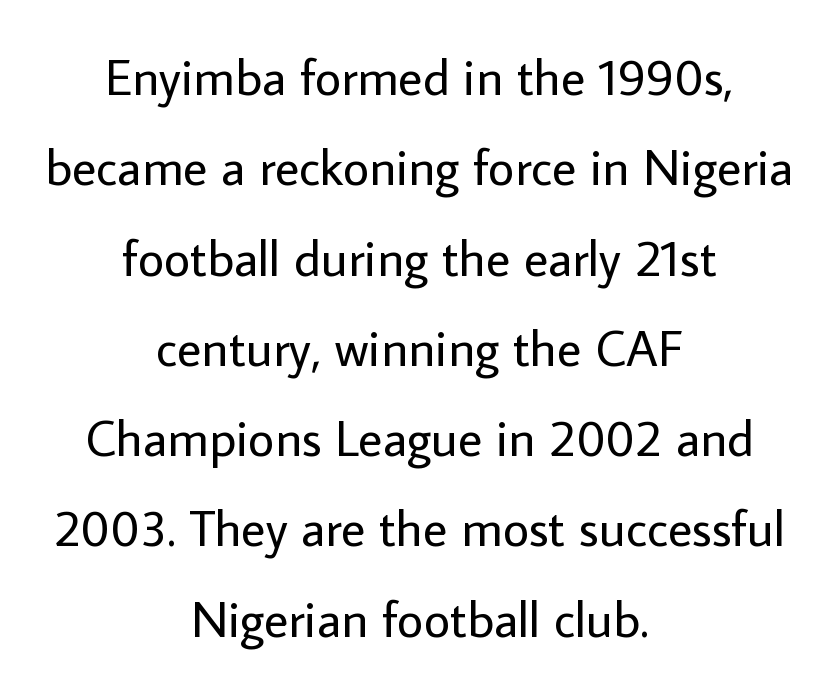
Q: Is the text bold? A: No.
Q: Is the text italic (slanted)? A: No, it is upright.
Q: Is the typeface a serif or a sans-serif typeface? A: Sans-serif.
Q: Is the text underlined? A: No.
Q: How is the paragraph aligned? A: Centered.
Q: Is the spacing between letters normal or unusually wide? A: Normal.
Q: Width (condensed, normal, or wide)? A: Normal.
Q: Stroke contrast? A: Low.
Q: x-height? A: Medium.
Q: Monospaced? A: No.
